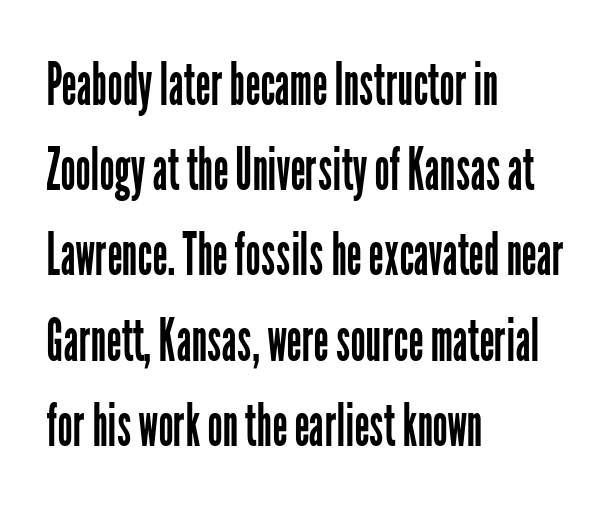
{"serif": "no", "italic": "no", "bold": "no", "weight": "regular", "width": "condensed", "stroke_contrast": "low", "x_height": "medium", "monospaced": "no", "underline": "no", "align": "left", "line_spacing": "normal", "line_spacing_ratio": 1.42, "letter_spacing": "normal", "letter_spacing_em": 0.0, "glyph_px": 60}
